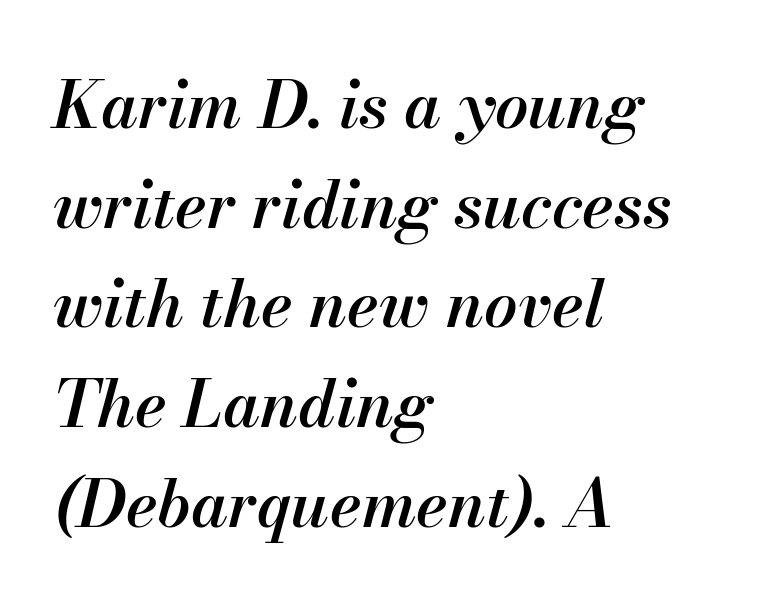
The letters are semibold — heavier than regular but short of a full bold. Descender tails drop into unmarked territory. You can tell it's italic because the verticals aren't actually vertical. Which margin do the lines hug? The left one — the right edge is uneven.
